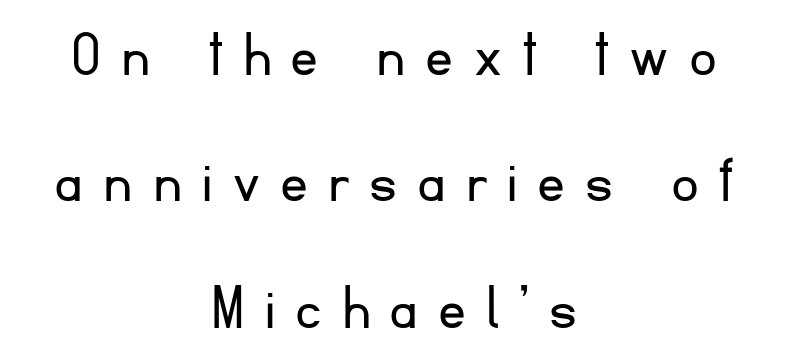
The image shows 69 px light sans-serif type, upright; set centered, line spacing 1.83x, unusually wide letter spacing (+0.29 em), not underlined; low stroke contrast and a small x-height.
